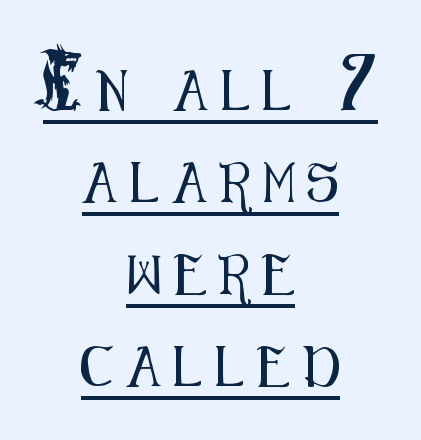
The image shows 40 px condensed sans-serif type, upright; set centered, loose line spacing (2.3x), unusually wide letter spacing (+0.34 em), underlined; medium stroke contrast and a small x-height.
